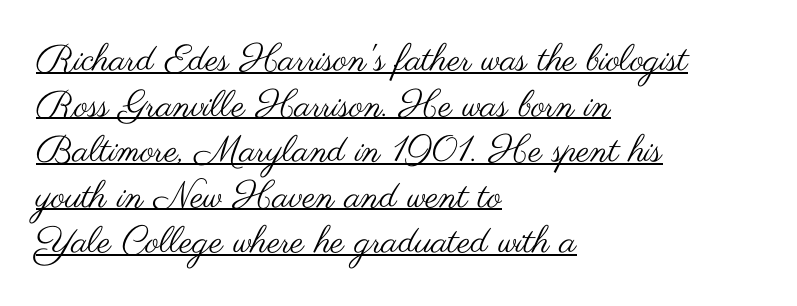
{"serif": "no", "bold": "no", "weight": "regular", "width": "wide", "stroke_contrast": "medium", "x_height": "small", "monospaced": "no", "underline": "yes", "align": "left", "line_spacing_ratio": 1.23, "letter_spacing": "normal", "letter_spacing_em": 0.0, "glyph_px": 37}
